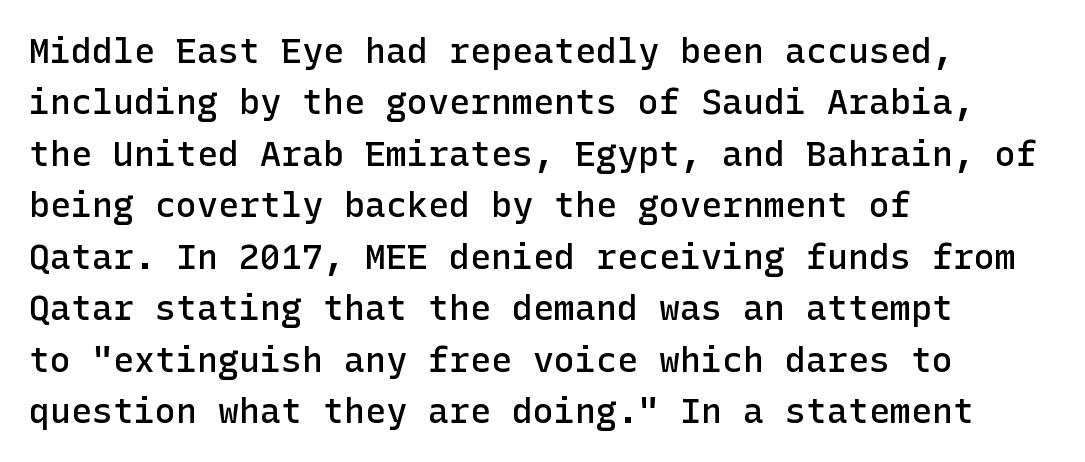
{"serif": "no", "italic": "no", "bold": "semi", "weight": "semibold", "width": "normal", "stroke_contrast": "low", "x_height": "medium", "underline": "no", "align": "left", "line_spacing": "normal", "line_spacing_ratio": 1.47, "letter_spacing": "normal", "letter_spacing_em": 0.0, "glyph_px": 35}
